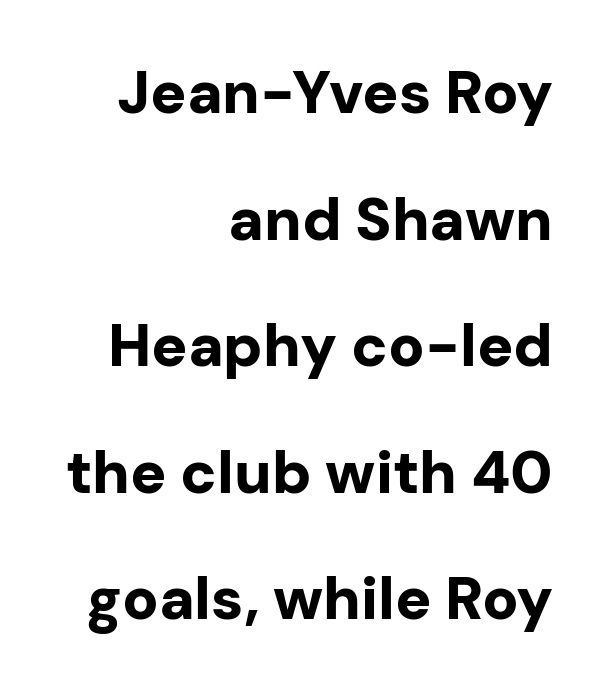
The image shows 60 px bold sans-serif type, upright; set right-aligned, loose line spacing (2.11x), normal letter spacing, not underlined; low stroke contrast and a medium x-height.
